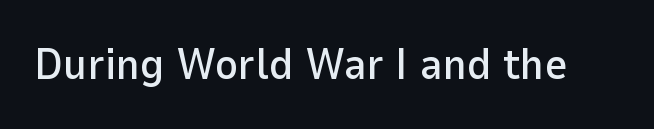
The image shows 44 px sans-serif type, upright; set normal letter spacing, not underlined; low stroke contrast and a medium x-height.
